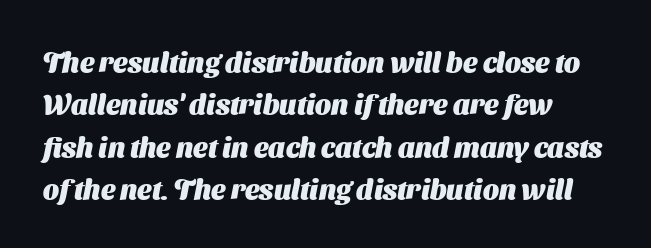
{"serif": "no", "bold": "yes", "weight": "heavy", "width": "normal", "stroke_contrast": "medium", "x_height": "medium", "monospaced": "no", "underline": "no", "line_spacing": "normal", "line_spacing_ratio": 1.51, "letter_spacing": "normal", "letter_spacing_em": 0.0, "glyph_px": 28}
